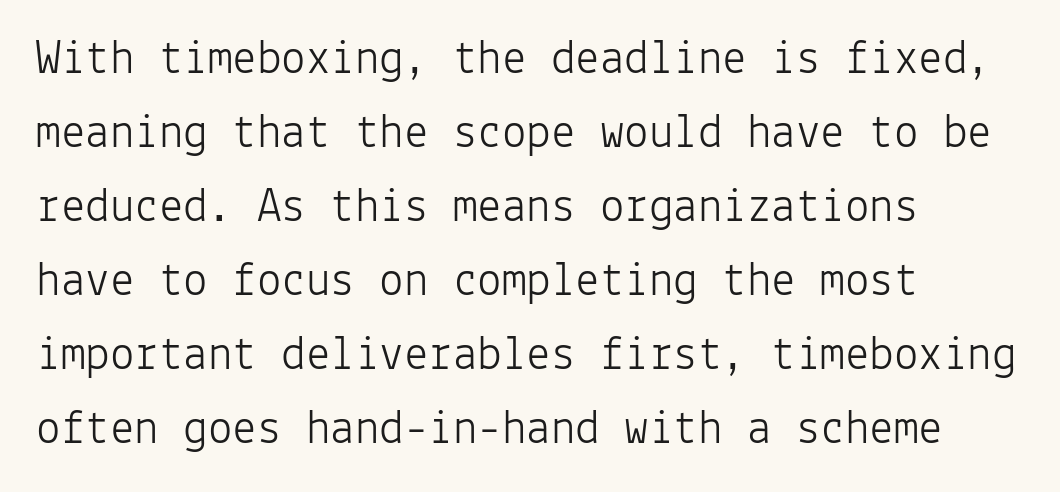
{"serif": "no", "italic": "no", "bold": "no", "weight": "light", "width": "normal", "stroke_contrast": "low", "x_height": "medium", "monospaced": "yes", "underline": "no", "align": "left", "line_spacing": "normal", "line_spacing_ratio": 1.51, "letter_spacing": "normal", "letter_spacing_em": 0.0, "glyph_px": 49}
